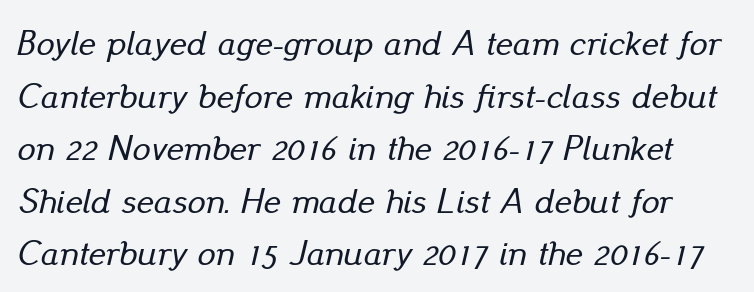
The image shows 36 px text type, italic (leaning right); set normal line spacing (1.46x), normal letter spacing, not underlined; low stroke contrast and a small x-height.
